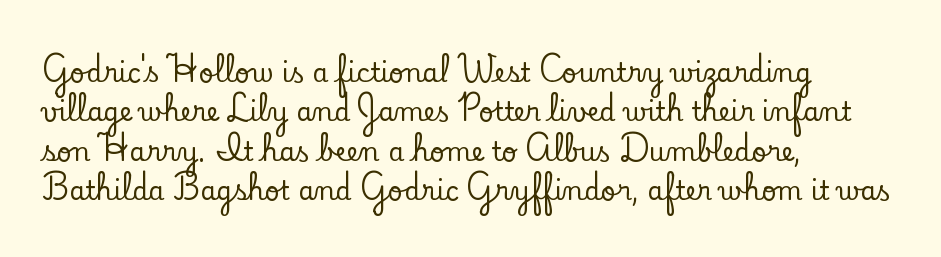
{"italic": "no", "underline": "no", "align": "left", "line_spacing": "normal", "line_spacing_ratio": 1.51, "letter_spacing": "normal", "letter_spacing_em": 0.0, "glyph_px": 26}
